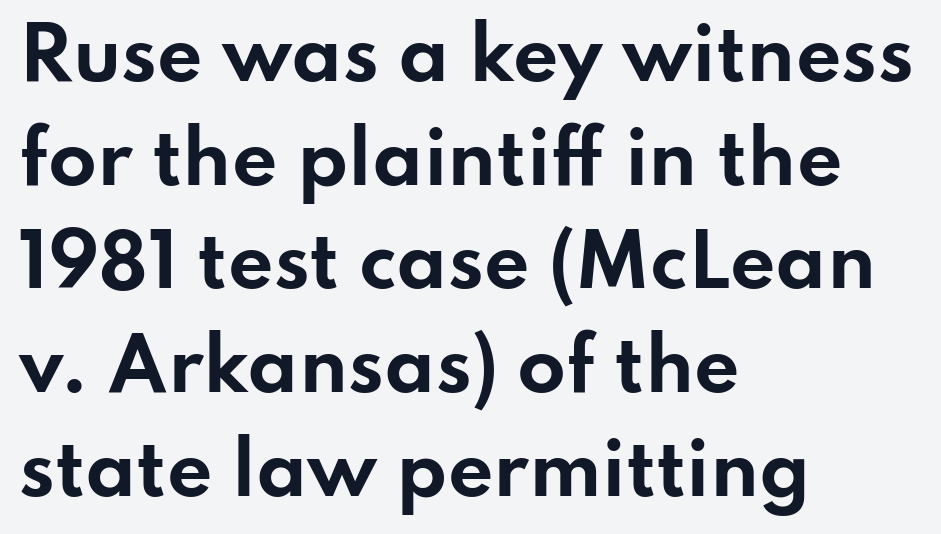
The image shows 71 px bold, wide sans-serif type, upright; set left-aligned, normal line spacing (1.46x), normal letter spacing, not underlined; low stroke contrast and a small x-height.
